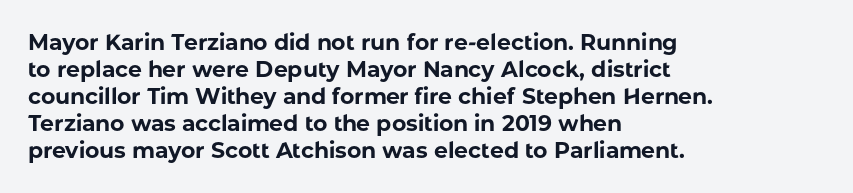
Q: Is the text bold? A: Yes.
Q: Is the text italic (slanted)? A: No, it is upright.
Q: Is the text underlined? A: No.
Q: How is the paragraph aligned? A: Left-aligned.
Q: Is the spacing between letters normal or unusually wide? A: Normal.
